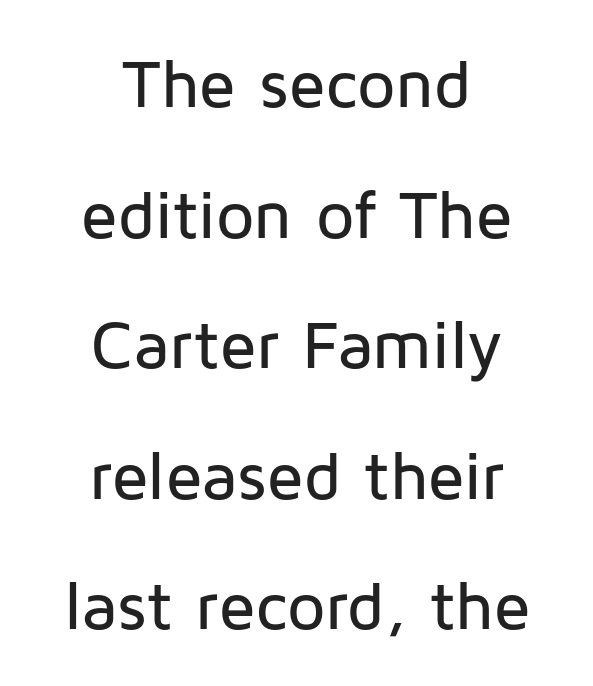
Q: Is the text italic (slanted)? A: No, it is upright.
Q: Is the typeface a serif or a sans-serif typeface? A: Sans-serif.
Q: Is the text underlined? A: No.
Q: How is the paragraph aligned? A: Centered.
Q: Is the spacing between letters normal or unusually wide? A: Normal.
Q: Is the spacing between lines tight, normal or loose? A: Loose.
Q: Width (condensed, normal, or wide)? A: Normal.
Q: Stroke contrast? A: Low.
Q: x-height? A: Medium.
Q: Monospaced? A: No.
